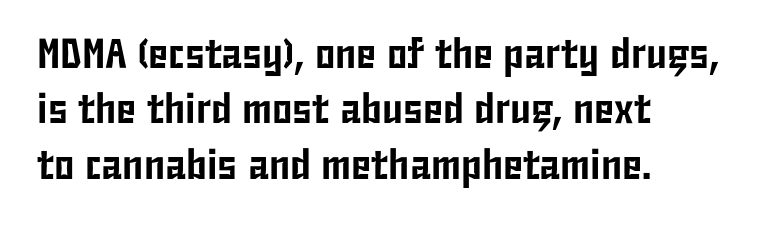
{"serif": "no", "italic": "no", "width": "condensed", "stroke_contrast": "low", "x_height": "medium", "monospaced": "no", "underline": "no", "align": "left", "line_spacing": "normal", "line_spacing_ratio": 1.32, "letter_spacing": "normal", "letter_spacing_em": 0.0, "glyph_px": 42}
